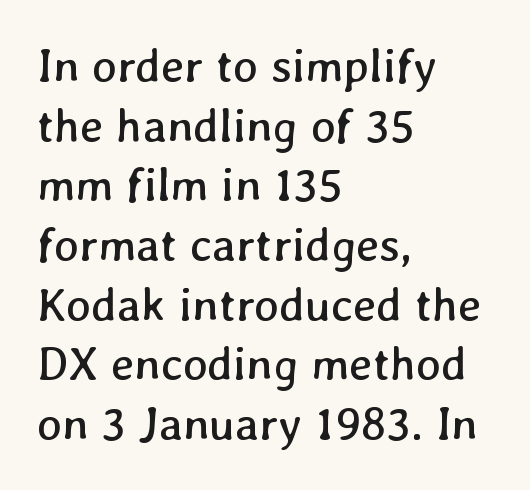
Letters have the restrained weight of plain body copy at most. Vertical spacing — default. Observe the ordinary spacing: letters are neighbours, not strangers. Caption: multi-line text, flush left, ragged right.
